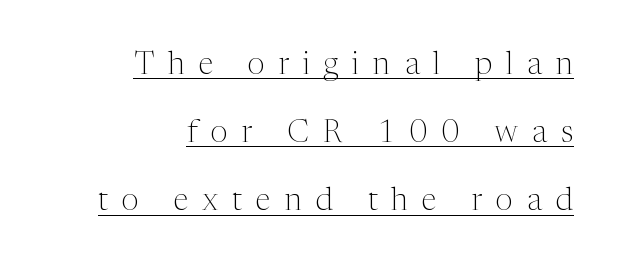
{"serif": "yes", "italic": "no", "bold": "no", "weight": "light", "width": "normal", "stroke_contrast": "medium", "x_height": "medium", "monospaced": "no", "underline": "yes", "align": "right", "line_spacing": "loose", "line_spacing_ratio": 2.2, "letter_spacing": "wide", "letter_spacing_em": 0.45, "glyph_px": 31}
